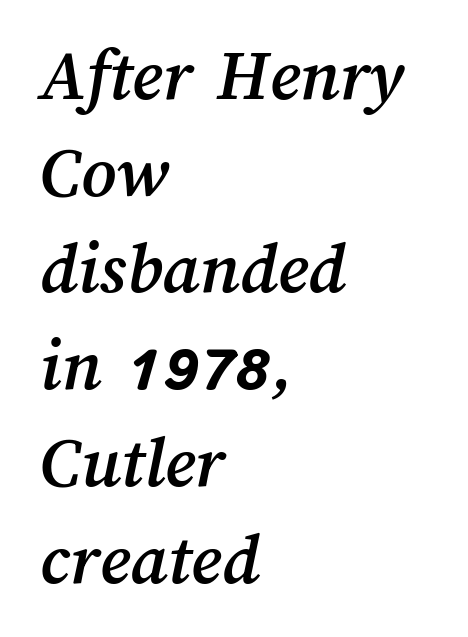
Q: Is the text underlined? A: No.
Q: How is the paragraph aligned? A: Left-aligned.
Q: Is the spacing between letters normal or unusually wide? A: Normal.
Q: Is the spacing between lines tight, normal or loose? A: Normal.
Q: Width (condensed, normal, or wide)? A: Normal.
Q: Stroke contrast? A: Medium.
Q: x-height? A: Medium.
Q: Monospaced? A: No.
